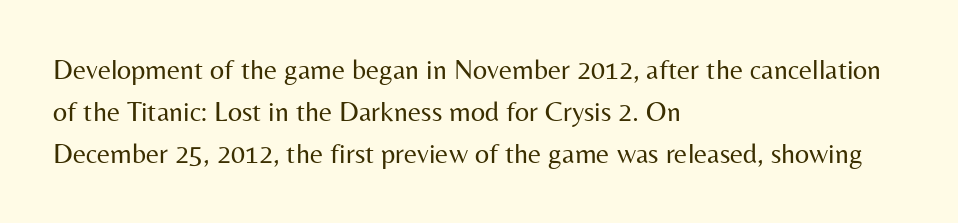
{"serif": "no", "italic": "no", "bold": "no", "weight": "regular", "width": "normal", "stroke_contrast": "medium", "x_height": "medium", "monospaced": "no", "underline": "no", "align": "left", "line_spacing": "normal", "line_spacing_ratio": 1.5, "letter_spacing": "normal", "letter_spacing_em": 0.0, "glyph_px": 28}
